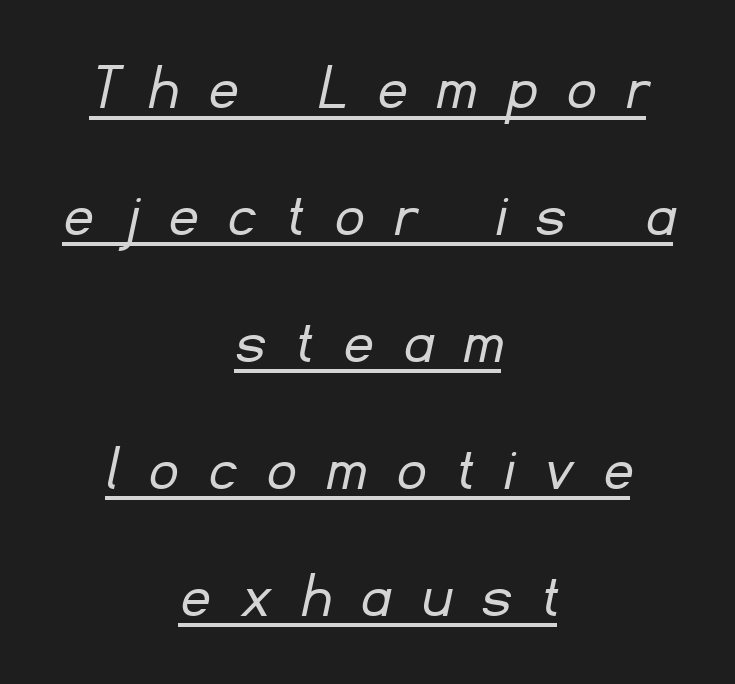
{"serif": "no", "bold": "no", "weight": "light", "width": "normal", "stroke_contrast": "low", "x_height": "small", "monospaced": "no", "underline": "yes", "align": "center", "line_spacing_ratio": 1.84, "letter_spacing": "wide", "letter_spacing_em": 0.46, "glyph_px": 69}
